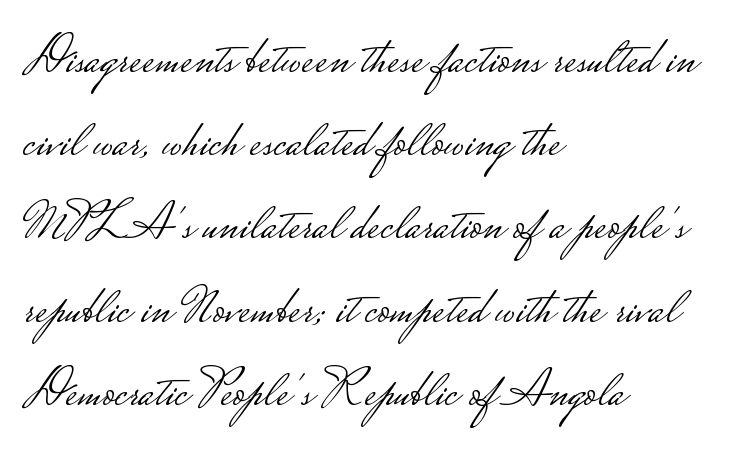
The face looks like a standard text weight, possibly lighter. One-word summary of the alignment: left. Each new line begins a customary step beneath the previous one. Classification — sans serif.
